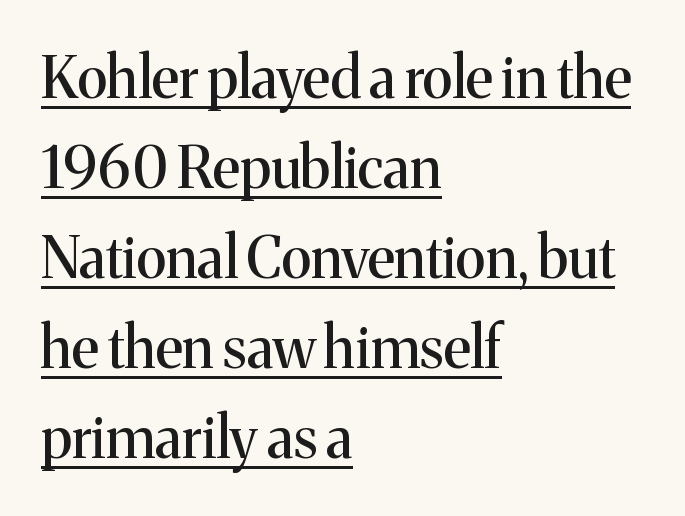
Caption: lettering with a line underneath. Layout note: lines flush left. Serifs: yes, visible at the terminals of the letterforms. The block of text has a typical density, with ordinary space between rows. The line texture is even and compact thanks to regular tracking.
